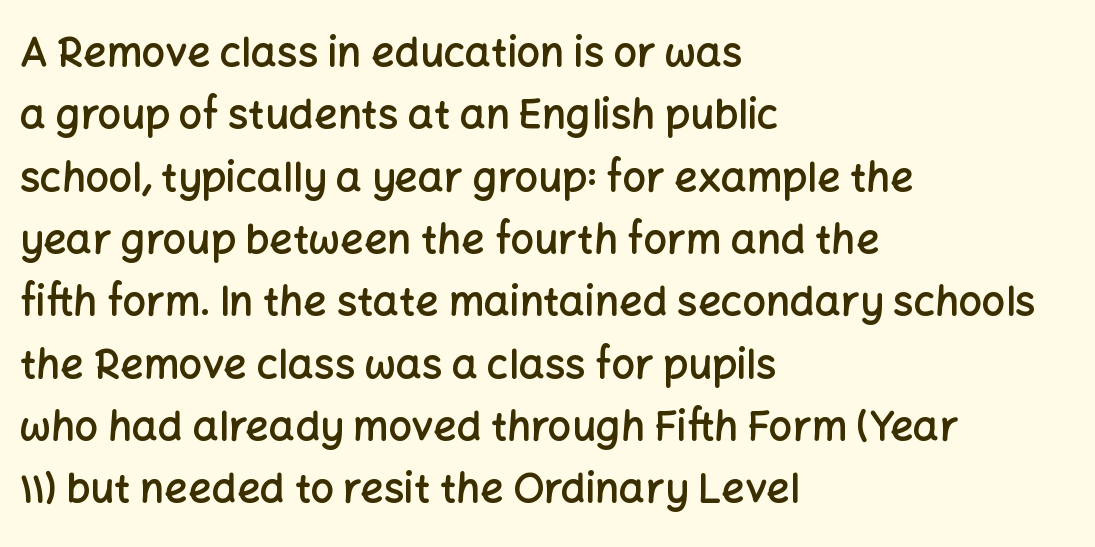
The image shows 41 px semibold sans-serif type, upright; set left-aligned, normal line spacing (1.52x), normal letter spacing, not underlined; low stroke contrast and a medium x-height.
